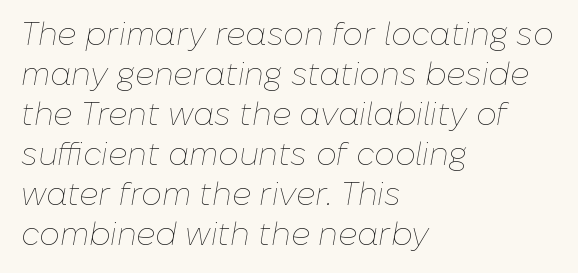
The image shows 32 px thin type, italic (leaning right); set left-aligned, normal line spacing (1.25x), normal letter spacing, not underlined; low stroke contrast and a medium x-height.
